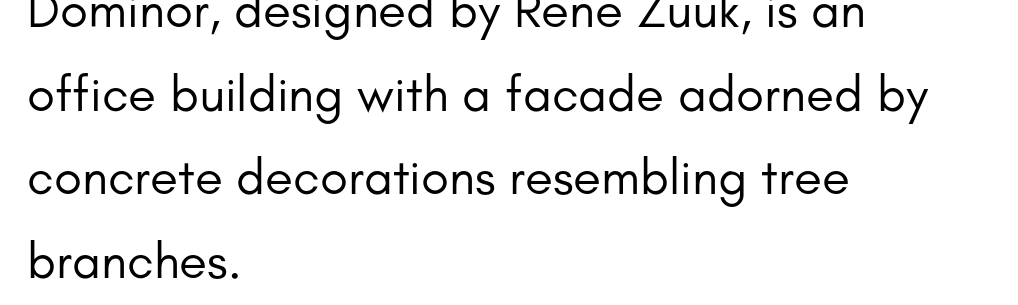
The image shows 51 px regular-weight sans-serif type, upright; set left-aligned, normal line spacing (1.64x), normal letter spacing, not underlined; low stroke contrast and a small x-height.
